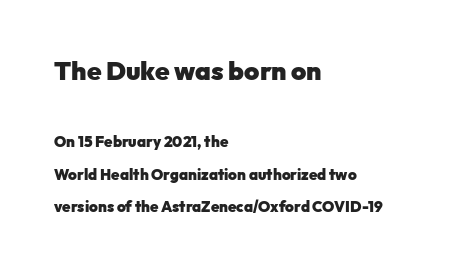
Reading down the block, your eye returns to a fixed left position each line. The letters stand straight up with perfectly vertical stems. The letters in the upper block stand taller than those in the block below. There is no visible air inserted between adjacent glyphs.
